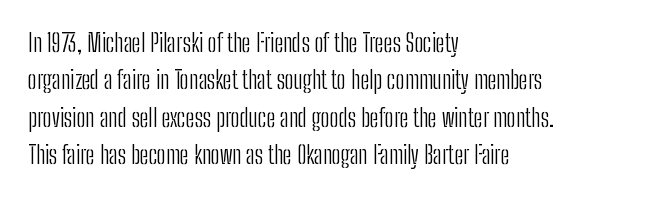
The image shows 24 px text type, upright; set left-aligned, normal line spacing (1.56x), normal letter spacing, not underlined.
